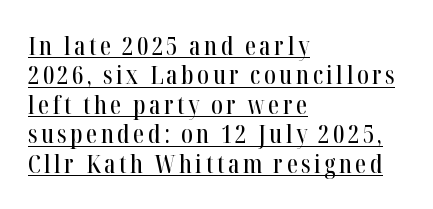
Q: Is the text italic (slanted)? A: No, it is upright.
Q: Is the text underlined? A: Yes.
Q: How is the paragraph aligned? A: Left-aligned.
